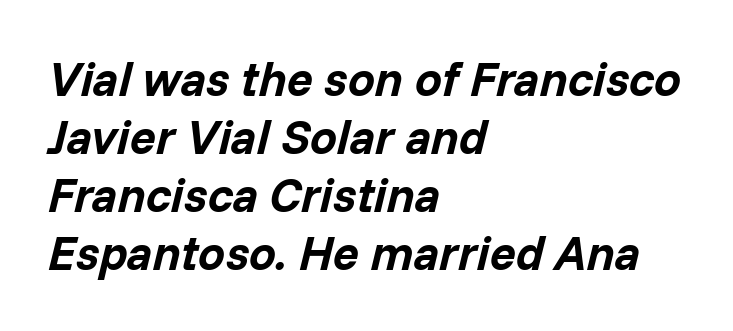
{"italic": "yes", "lean": "right", "slant_degrees": 14, "bold": "yes", "weight": "bold", "width": "normal", "stroke_contrast": "low", "x_height": "medium", "monospaced": "no", "underline": "no", "align": "left", "line_spacing_ratio": 1.21, "letter_spacing": "normal", "letter_spacing_em": 0.0, "glyph_px": 48}
